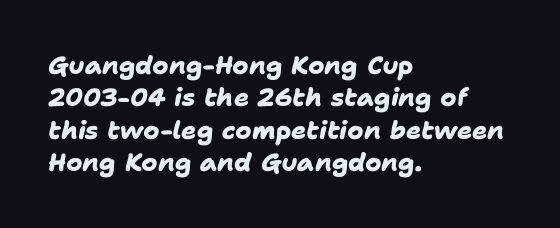
Q: Is the text bold? A: Yes.
Q: Is the text underlined? A: No.
Q: How is the paragraph aligned? A: Left-aligned.
Q: Is the spacing between letters normal or unusually wide? A: Normal.
Q: Is the spacing between lines tight, normal or loose? A: Normal.
